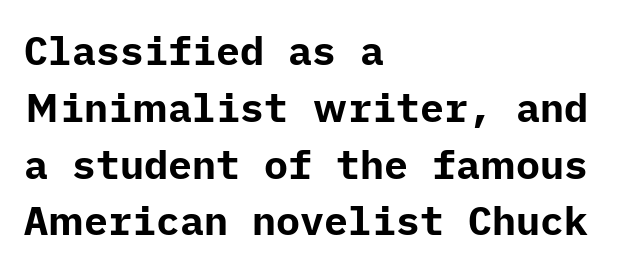
The image shows 40 px bold sans-serif type, upright; set left-aligned, normal line spacing (1.42x), normal letter spacing, not underlined; low stroke contrast and a medium x-height.
